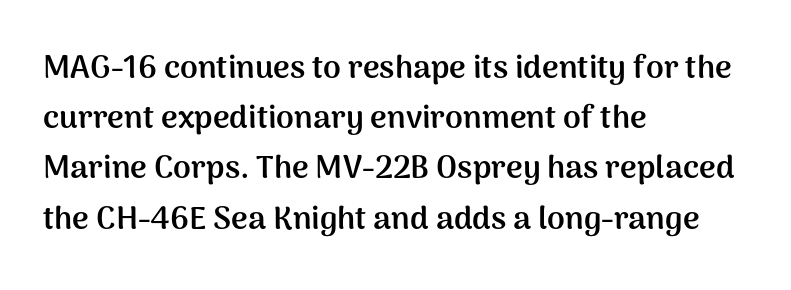
The image shows 32 px semibold sans-serif type, upright; set left-aligned, normal line spacing (1.57x), normal letter spacing, not underlined; medium stroke contrast and a medium x-height.
